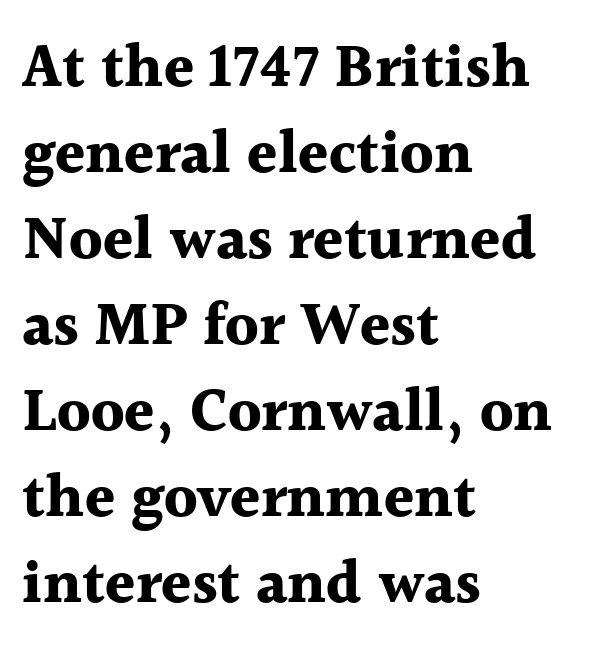
The image shows 61 px bold serif type, upright; set left-aligned, normal line spacing (1.41x), normal letter spacing, not underlined; a medium x-height.
